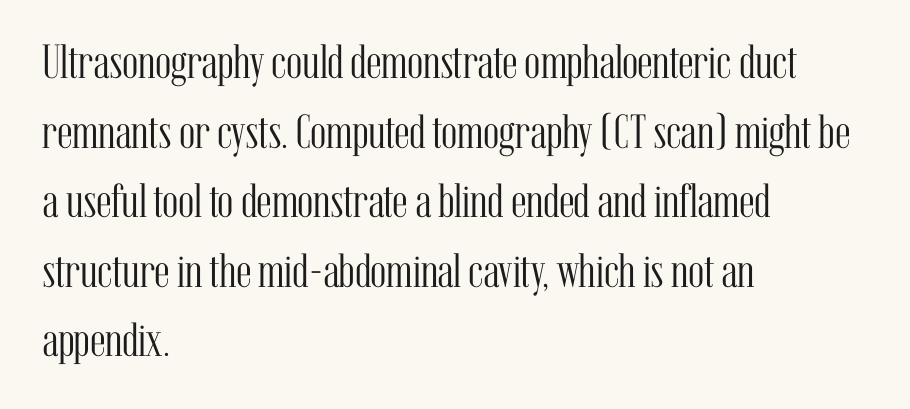
Q: Is the text bold? A: No.
Q: Is the text italic (slanted)? A: No, it is upright.
Q: Is the typeface a serif or a sans-serif typeface? A: Serif.
Q: Is the text underlined? A: No.
Q: How is the paragraph aligned? A: Left-aligned.
Q: Is the spacing between letters normal or unusually wide? A: Normal.
Q: Is the spacing between lines tight, normal or loose? A: Normal.
Q: Width (condensed, normal, or wide)? A: Condensed.
Q: Stroke contrast? A: Medium.
Q: x-height? A: Medium.
Q: Monospaced? A: No.
